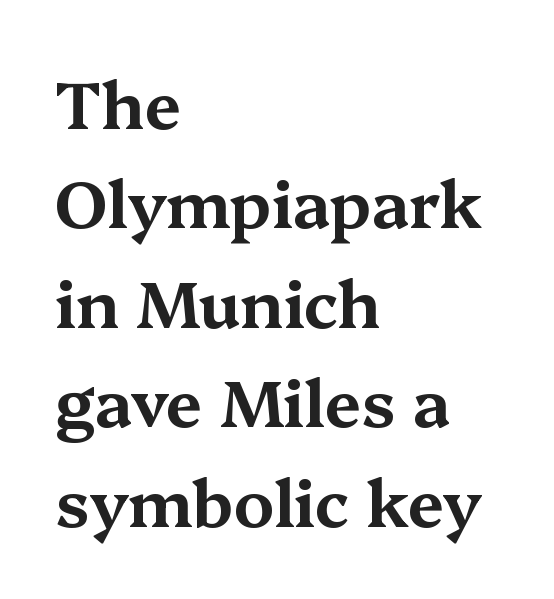
{"serif": "yes", "italic": "no", "width": "wide", "stroke_contrast": "medium", "x_height": "medium", "monospaced": "no", "underline": "no", "align": "left", "line_spacing": "normal", "line_spacing_ratio": 1.53, "letter_spacing": "normal", "letter_spacing_em": 0.0, "glyph_px": 65}
